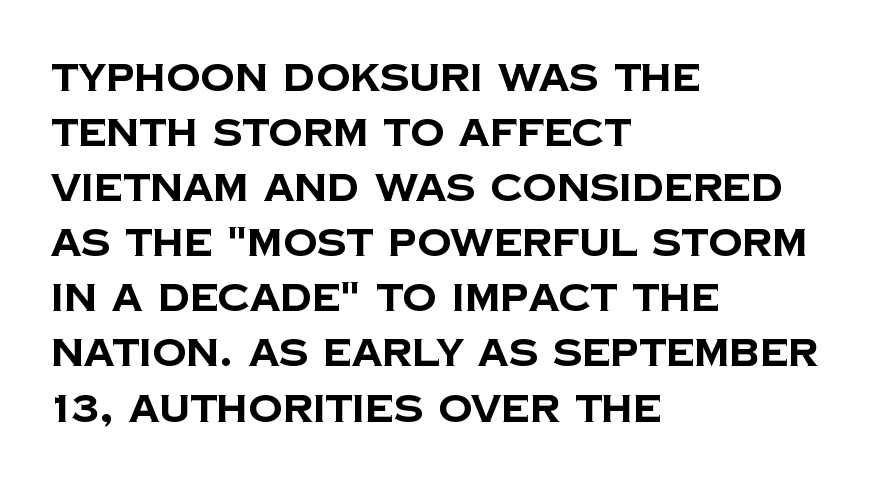
The image shows 38 px bold sans-serif type; set left-aligned, normal line spacing (1.45x), normal letter spacing, not underlined; low stroke contrast and a large x-height.
